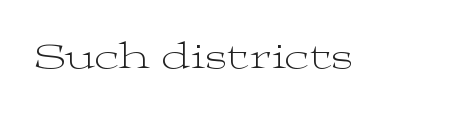
The image shows 38 px light, wide serif type, upright; set normal letter spacing, not underlined; medium stroke contrast and a medium x-height.
